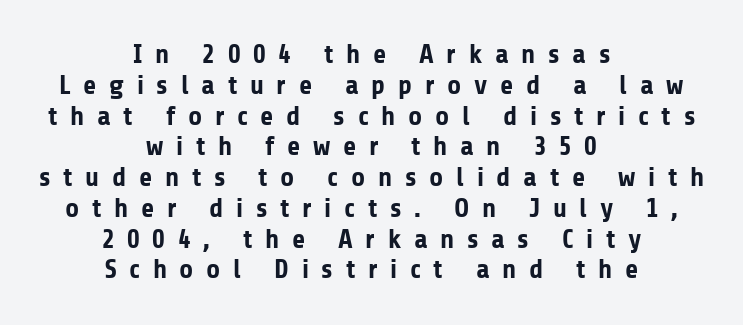
The image shows 27 px bold type, upright; set centered, tight line spacing (1.14x), unusually wide letter spacing (+0.47 em), not underlined.
